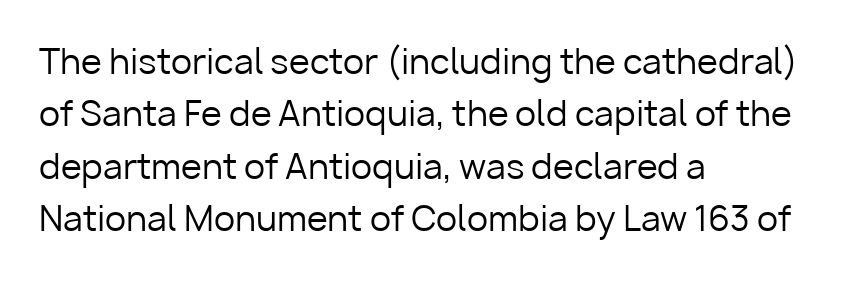
Does the type have serifs? No, each stem ends abruptly. The face used here is proportionally spaced, like ordinary book or web type. Summary of weight: not heavy and not bold. The passage is arranged the way most books set body copy — flush left. The vertical gap from one line to the next is medium.
